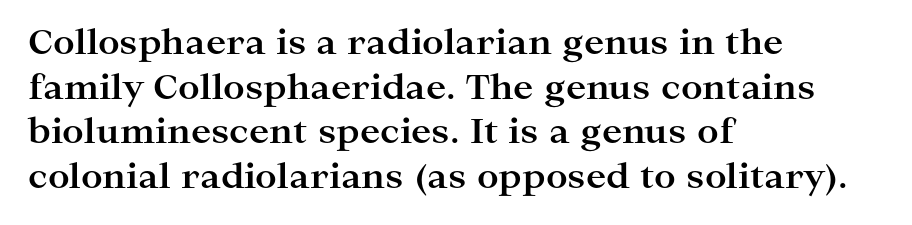
The image shows 34 px bold, wide serif type, upright; set left-aligned, normal line spacing (1.31x), normal letter spacing, not underlined; high stroke contrast and a medium x-height.
